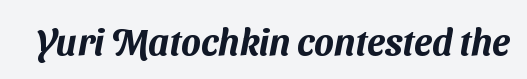
Q: Is the typeface a serif or a sans-serif typeface? A: Sans-serif.
Q: Is the text underlined? A: No.
Q: Is the spacing between letters normal or unusually wide? A: Normal.
Q: Width (condensed, normal, or wide)? A: Normal.
Q: Stroke contrast? A: Medium.
Q: x-height? A: Medium.
Q: Monospaced? A: No.
